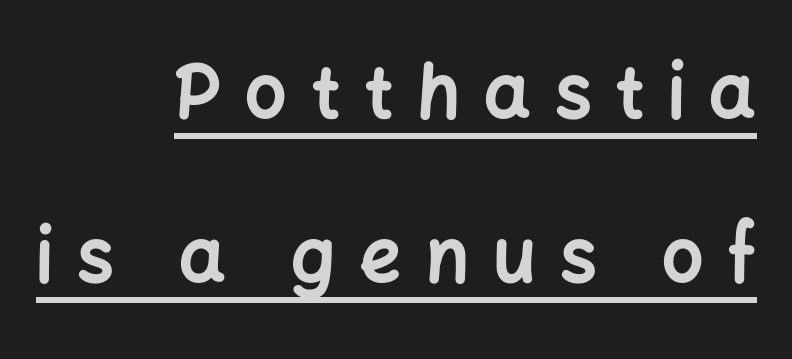
The image shows 73 px bold sans-serif type, upright; set right-aligned, loose line spacing (2.25x), unusually wide letter spacing (+0.33 em), underlined; low stroke contrast and a medium x-height.
